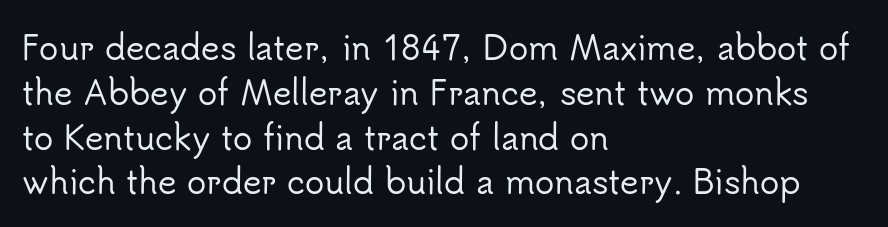
{"serif": "no", "italic": "no", "width": "normal", "stroke_contrast": "low", "x_height": "small", "monospaced": "no", "underline": "no", "align": "left", "line_spacing": "normal", "line_spacing_ratio": 1.4, "letter_spacing": "normal", "letter_spacing_em": 0.0, "glyph_px": 32}
